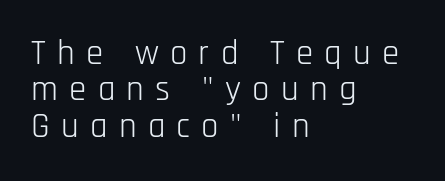
{"serif": "no", "italic": "no", "bold": "no", "weight": "light", "width": "condensed", "stroke_contrast": "low", "x_height": "large", "monospaced": "no", "underline": "no", "align": "left", "line_spacing": "tight", "line_spacing_ratio": 1.04, "letter_spacing": "wide", "letter_spacing_em": 0.32, "glyph_px": 35}
